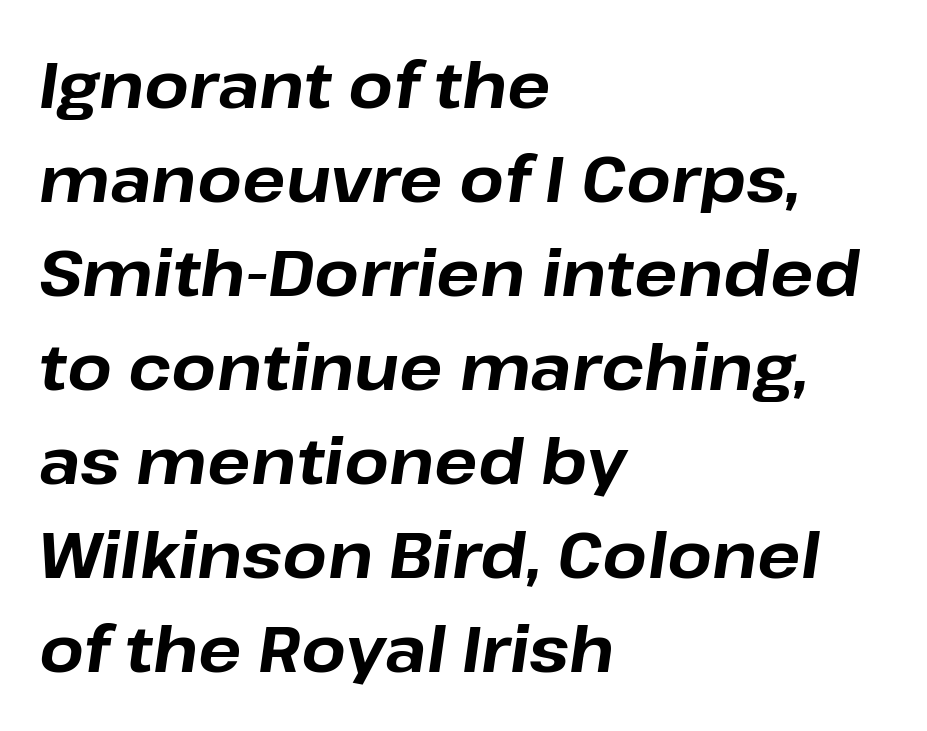
{"italic": "yes", "lean": "right", "slant_degrees": 8, "bold": "yes", "weight": "bold", "width": "normal", "stroke_contrast": "low", "x_height": "medium", "monospaced": "no", "underline": "no", "align": "left", "line_spacing": "normal", "line_spacing_ratio": 1.47, "letter_spacing": "normal", "letter_spacing_em": 0.0, "glyph_px": 64}
